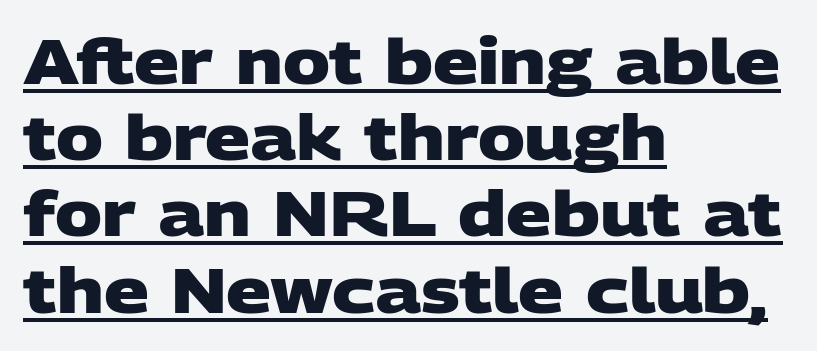
{"serif": "no", "bold": "yes", "weight": "heavy", "width": "wide", "stroke_contrast": "low", "x_height": "large", "monospaced": "no", "underline": "yes", "align": "left", "line_spacing_ratio": 1.21, "letter_spacing": "normal", "letter_spacing_em": 0.0, "glyph_px": 63}
